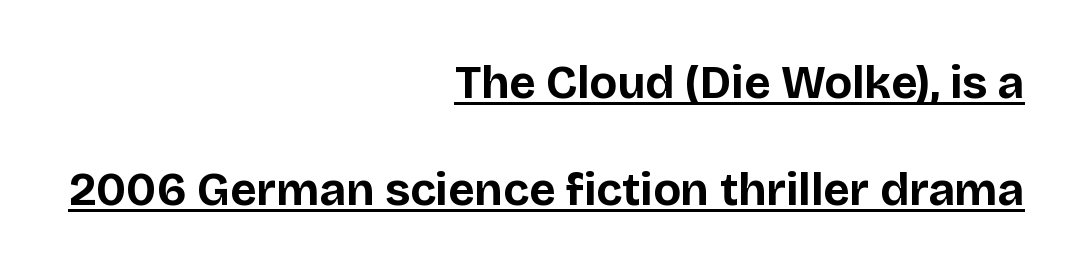
Q: Is the text bold? A: Yes.
Q: Is the text italic (slanted)? A: No, it is upright.
Q: Is the typeface a serif or a sans-serif typeface? A: Sans-serif.
Q: Is the text underlined? A: Yes.
Q: How is the paragraph aligned? A: Right-aligned.
Q: Is the spacing between letters normal or unusually wide? A: Normal.
Q: Is the spacing between lines tight, normal or loose? A: Loose.
Q: Width (condensed, normal, or wide)? A: Normal.
Q: Stroke contrast? A: Low.
Q: x-height? A: Large.
Q: Monospaced? A: No.
